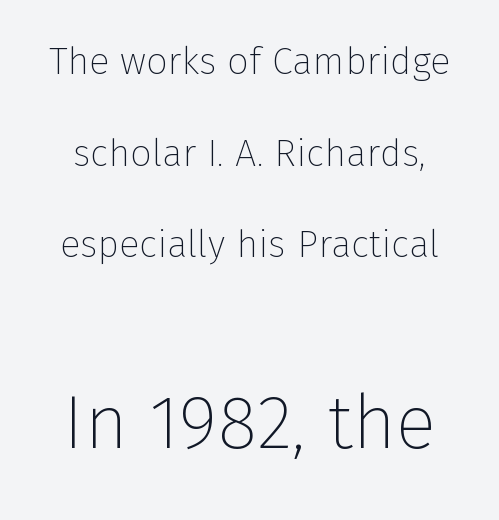
The image shows 75 px thin sans-serif type, upright; set loose line spacing (2.41x), normal letter spacing, not underlined; the second (bottom) block is 1.97x larger; low stroke contrast and a medium x-height.
